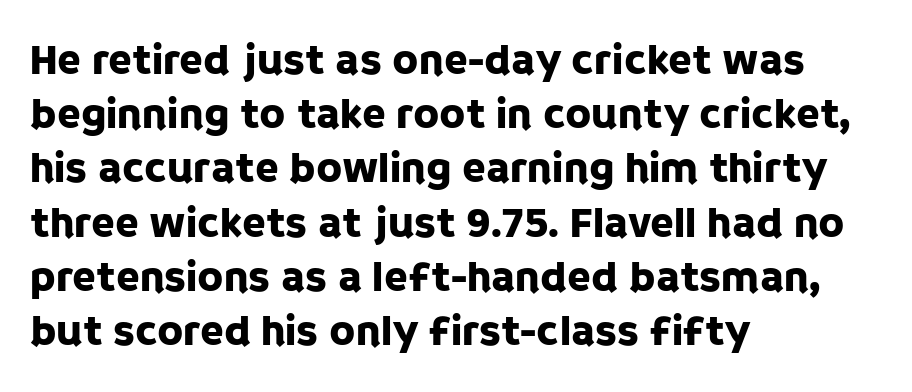
In terms of letterform style, serifs are entirely absent. Proportional: the letters do not fall into vertical columns. Regarding leading, the lines here are spaced in the standard way. The line texture is even and compact thanks to regular tracking.
